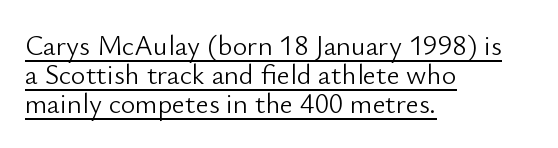
{"serif": "no", "italic": "no", "bold": "no", "weight": "light", "width": "normal", "stroke_contrast": "low", "x_height": "small", "monospaced": "no", "underline": "yes", "align": "left", "line_spacing": "tight", "line_spacing_ratio": 1.04, "letter_spacing": "normal", "letter_spacing_em": 0.0, "glyph_px": 28}
